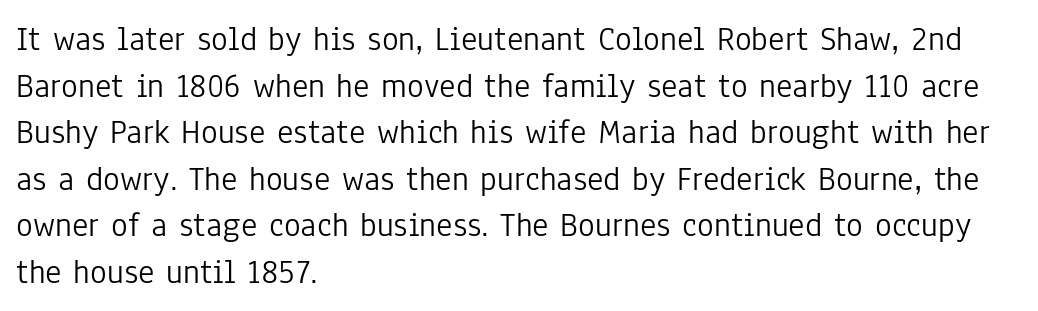
The image shows 35 px light, condensed sans-serif type, upright; set left-aligned, normal line spacing (1.33x), normal letter spacing, not underlined; low stroke contrast and a medium x-height.
